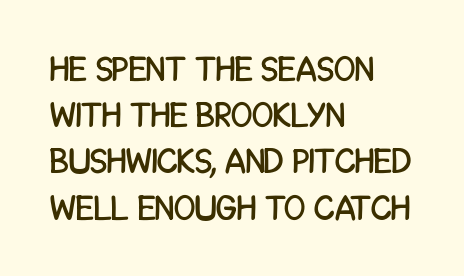
{"serif": "no", "italic": "no", "width": "condensed", "stroke_contrast": "low", "x_height": "large", "monospaced": "no", "underline": "no", "align": "left", "line_spacing": "normal", "line_spacing_ratio": 1.32, "letter_spacing": "normal", "letter_spacing_em": 0.0, "glyph_px": 35}
